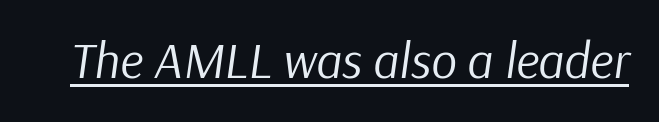
{"italic": "yes", "lean": "right", "slant_degrees": 9, "bold": "no", "weight": "regular", "width": "normal", "stroke_contrast": "low", "x_height": "medium", "monospaced": "no", "underline": "yes", "letter_spacing": "normal", "letter_spacing_em": 0.0, "glyph_px": 50}
